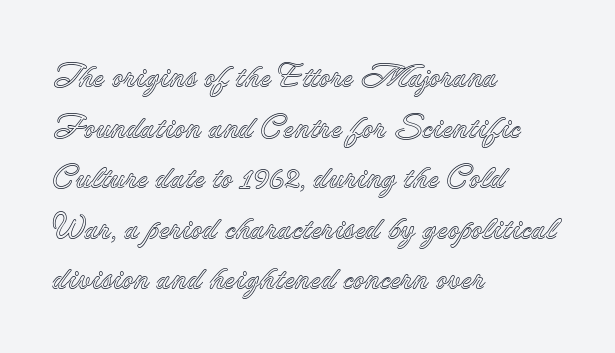
Each new line begins a customary step beneath the previous one. The face used here is rendered with its standard letterfit. Leftover space on each line is placed entirely after the last word. Glance below the letters and you will spot only blank space. Do the characters align in a grid? No, the font is proportional.
